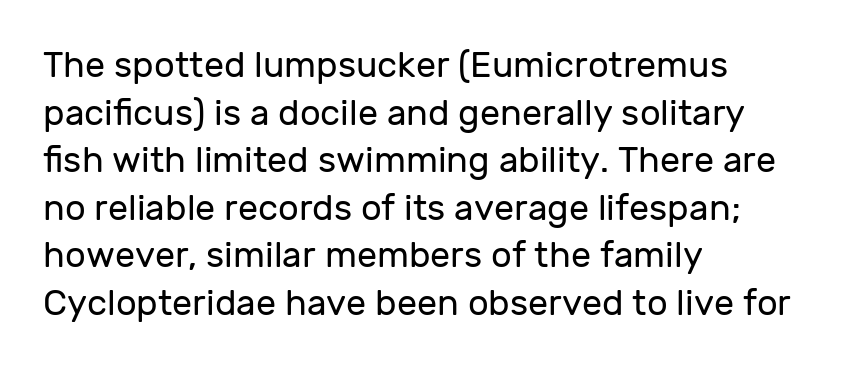
Observe the absence of serifs on each vertical stroke in this sample. Notice how descenders clear the ascenders below comfortably — that's standard leading. Line starts are locked; line ends wander. A typesetter would call this proportional, since set widths differ per character. The passage shown is not underscored anywhere. A typesetter would mark this as roman, not italic.
